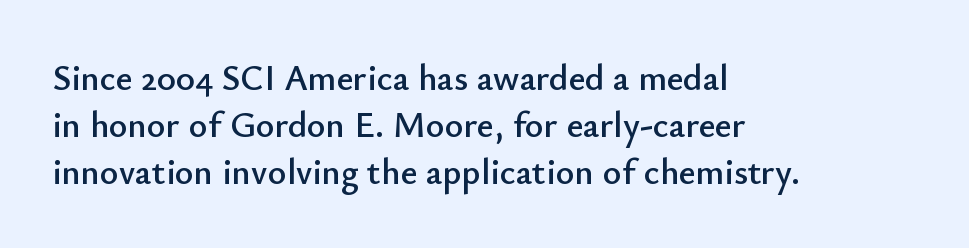
Q: Is the text italic (slanted)? A: No, it is upright.
Q: Is the typeface a serif or a sans-serif typeface? A: Sans-serif.
Q: Is the text underlined? A: No.
Q: How is the paragraph aligned? A: Left-aligned.
Q: Is the spacing between letters normal or unusually wide? A: Normal.
Q: Is the spacing between lines tight, normal or loose? A: Normal.
Q: Width (condensed, normal, or wide)? A: Normal.
Q: Stroke contrast? A: Low.
Q: x-height? A: Small.
Q: Monospaced? A: No.
